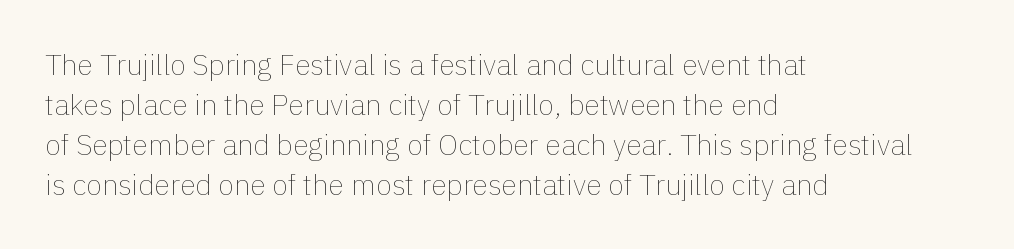
{"italic": "no", "bold": "no", "weight": "thin", "width": "normal", "x_height": "medium", "monospaced": "no", "underline": "no", "align": "left", "line_spacing": "normal", "line_spacing_ratio": 1.38, "letter_spacing": "normal", "letter_spacing_em": 0.0, "glyph_px": 29}
